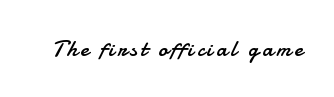
{"bold": "no", "underline": "no", "glyph_px": 23}
